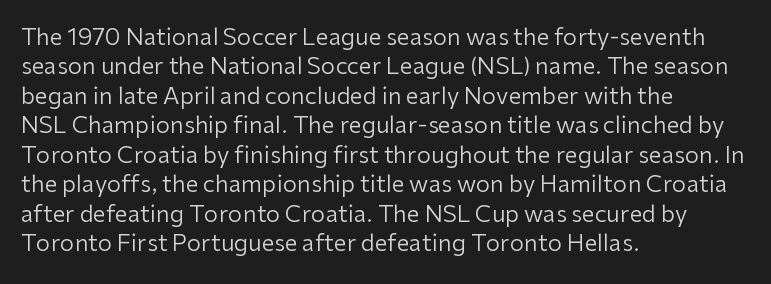
Q: Is the text bold? A: No.
Q: Is the text italic (slanted)? A: No, it is upright.
Q: Is the text underlined? A: No.
Q: How is the paragraph aligned? A: Left-aligned.
Q: Is the spacing between letters normal or unusually wide? A: Normal.
Q: Is the spacing between lines tight, normal or loose? A: Normal.
